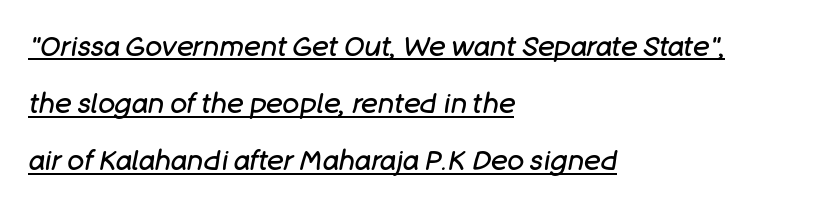
The image shows 28 px regular-weight type, italic (leaning right); set left-aligned, loose line spacing (2.04x), normal letter spacing, underlined; low stroke contrast and a large x-height.
